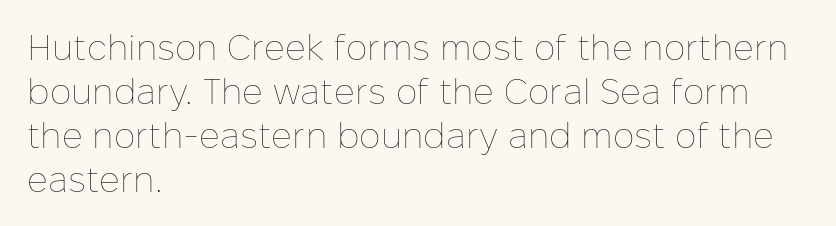
The image shows 36 px thin type, upright; set left-aligned, line spacing 1.22x, normal letter spacing, not underlined; low stroke contrast and a medium x-height.
